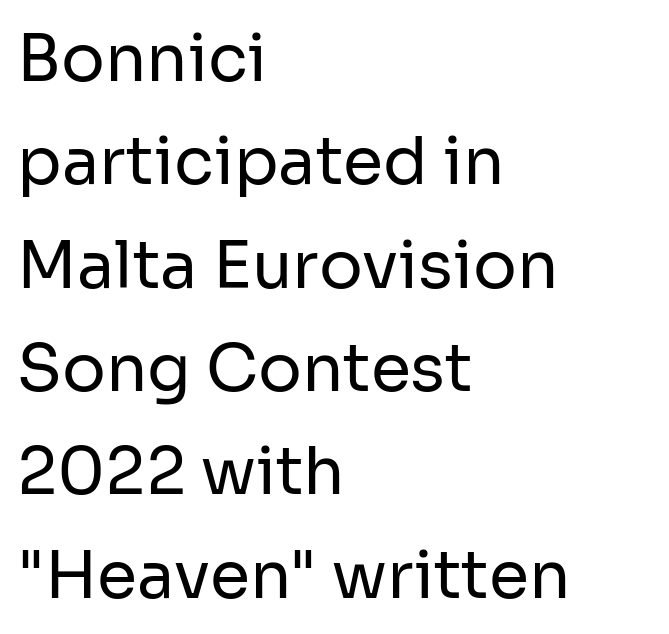
Q: Is the text bold? A: No.
Q: Is the text italic (slanted)? A: No, it is upright.
Q: Is the typeface a serif or a sans-serif typeface? A: Sans-serif.
Q: Is the text underlined? A: No.
Q: How is the paragraph aligned? A: Left-aligned.
Q: Is the spacing between letters normal or unusually wide? A: Normal.
Q: Is the spacing between lines tight, normal or loose? A: Normal.
Q: Width (condensed, normal, or wide)? A: Normal.
Q: Stroke contrast? A: Low.
Q: x-height? A: Medium.
Q: Monospaced? A: No.
